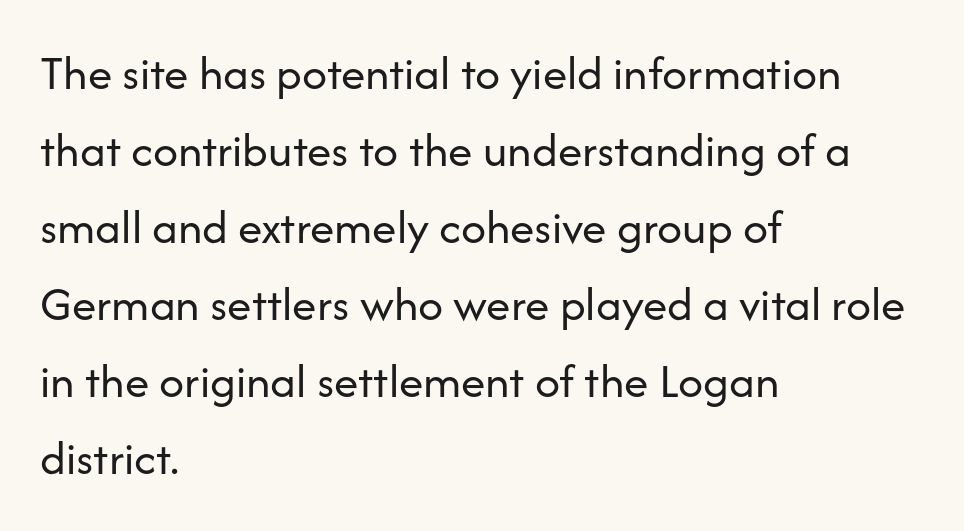
Short and long lines alike share a common starting point at left. A typesetter would mark this as roman, not italic. Weight: regular or lighter. The lines sit at an ordinary, default distance from one another. These lines are rendered in a variable-pitch font. In terms of letterform style, serifs are entirely absent.
